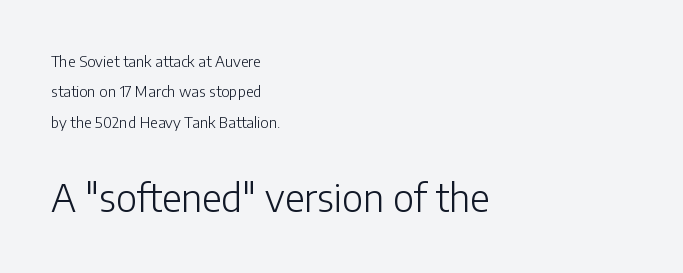
Q: Is the text bold? A: No.
Q: Is the text italic (slanted)? A: No, it is upright.
Q: Is the typeface a serif or a sans-serif typeface? A: Sans-serif.
Q: Is the text underlined? A: No.
Q: How is the paragraph aligned? A: Left-aligned.
Q: Is the spacing between letters normal or unusually wide? A: Normal.
Q: Is the spacing between lines tight, normal or loose? A: Loose.
Q: Which block of text is set in a larger size, the first (top) or the second (bottom)? A: The second (bottom) one.
Q: Width (condensed, normal, or wide)? A: Normal.
Q: Stroke contrast? A: Low.
Q: x-height? A: Medium.
Q: Monospaced? A: No.
